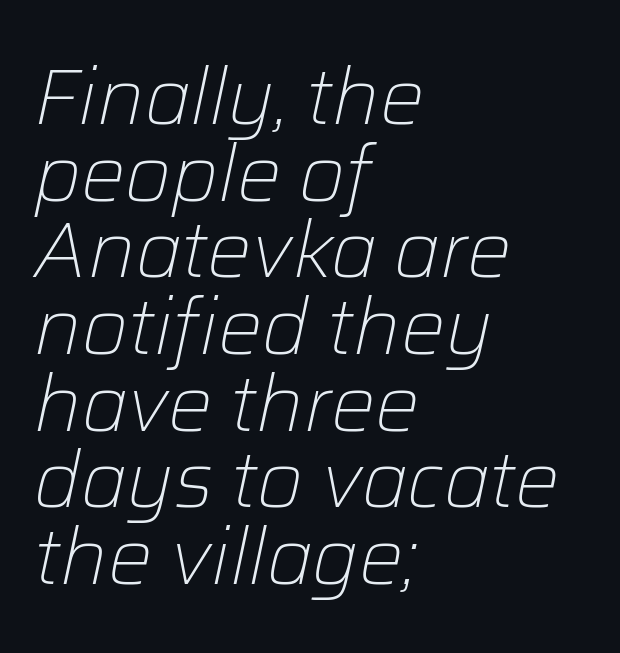
The string is rendered with underlining switched off. Observe the lean: these are italic letterforms. There is no visible air inserted between adjacent glyphs. Very little white space separates one row of letters from the next. Stroke thickness stays within the range of a standard reading face or lighter.
